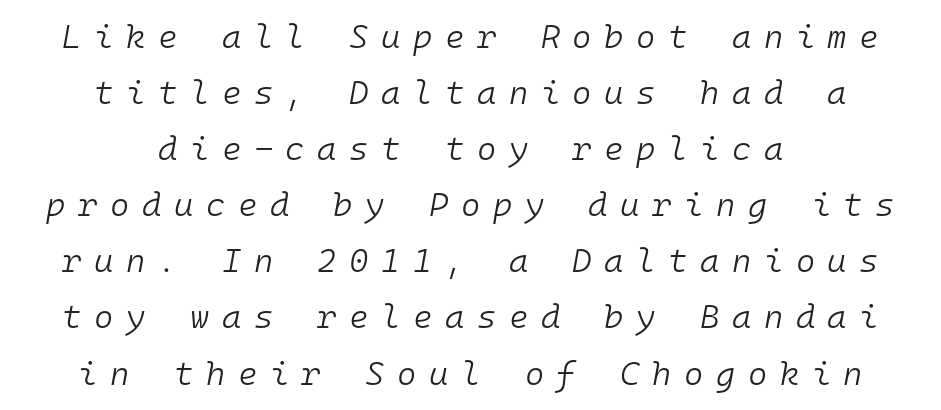
{"italic": "yes", "lean": "right", "slant_degrees": 10, "bold": "no", "weight": "light", "width": "normal", "stroke_contrast": "low", "x_height": "medium", "monospaced": "yes", "underline": "no", "align": "center", "line_spacing": "normal", "line_spacing_ratio": 1.7, "letter_spacing": "wide", "letter_spacing_em": 0.38, "glyph_px": 33}
